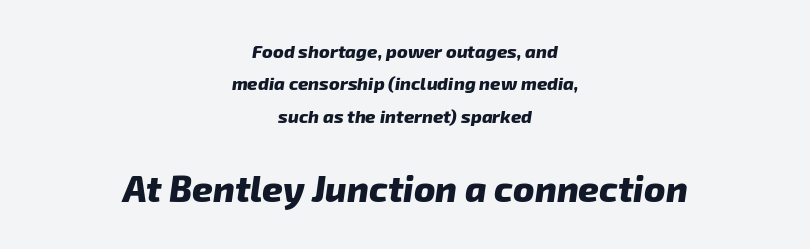
Q: Is the text bold? A: Yes.
Q: Is the typeface a serif or a sans-serif typeface? A: Sans-serif.
Q: Is the text underlined? A: No.
Q: How is the paragraph aligned? A: Centered.
Q: Is the spacing between letters normal or unusually wide? A: Normal.
Q: Which block of text is set in a larger size, the first (top) or the second (bottom)? A: The second (bottom) one.
Q: Width (condensed, normal, or wide)? A: Normal.
Q: Stroke contrast? A: Low.
Q: x-height? A: Medium.
Q: Monospaced? A: No.
